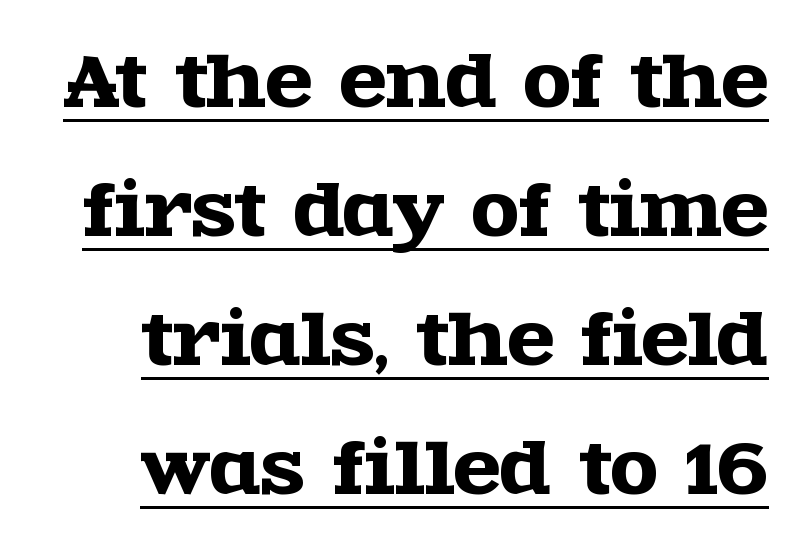
{"serif": "yes", "italic": "no", "width": "wide", "x_height": "large", "monospaced": "no", "underline": "yes", "line_spacing_ratio": 1.87, "letter_spacing": "normal", "letter_spacing_em": 0.0, "glyph_px": 69}
